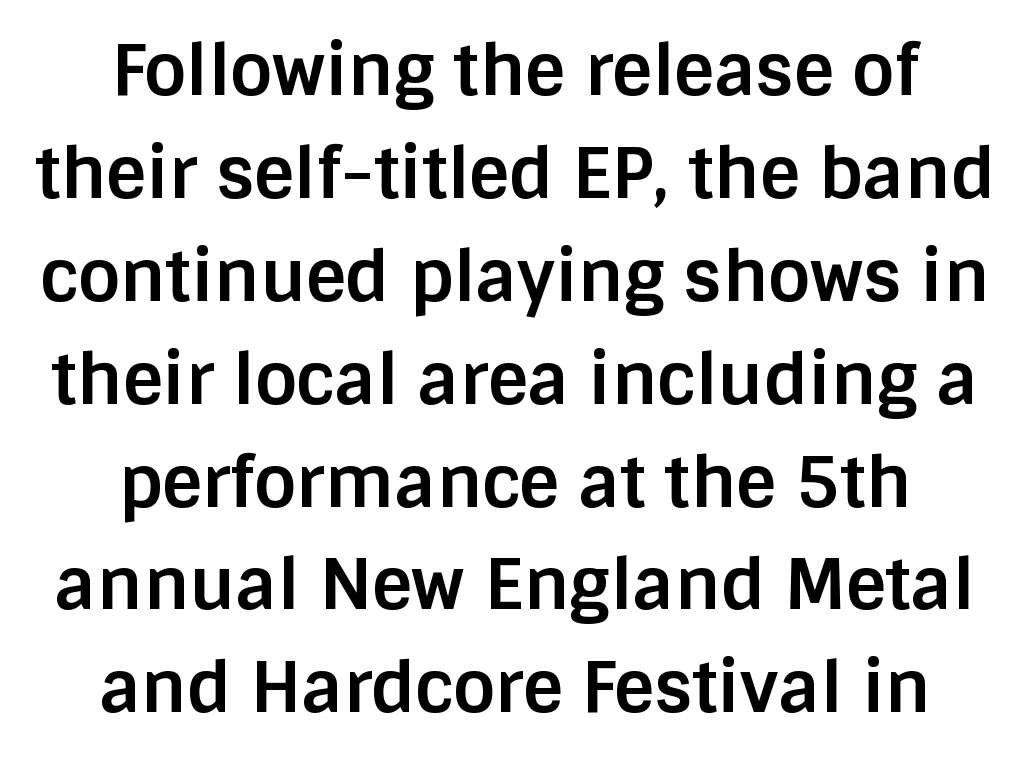
{"serif": "no", "italic": "no", "bold": "yes", "weight": "bold", "width": "normal", "stroke_contrast": "low", "x_height": "large", "monospaced": "no", "underline": "no", "align": "center", "line_spacing": "normal", "line_spacing_ratio": 1.47, "letter_spacing": "normal", "letter_spacing_em": 0.0, "glyph_px": 70}
